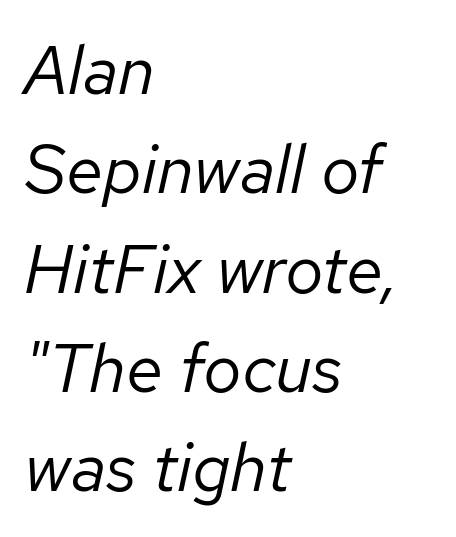
Spacing verdict: proportional, widths tailored to each character. Does the leading feel generous? No, just average. Check the space under the baseline: it is left empty. One-word summary of the alignment: left. There's an unmistakable incline to the writing here. Caption: standard tracking, unaltered.
